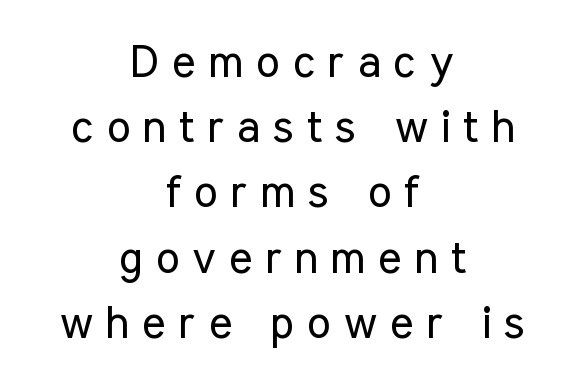
Here the glyphs are tracked loosely, breaking word shapes into spaced letters. Font category for this specimen: sans-serif. Looks like regular typesetting: each glyph gets only the width it needs. Is the stroke heavy? The answer is a plain regular-or-lighter.
